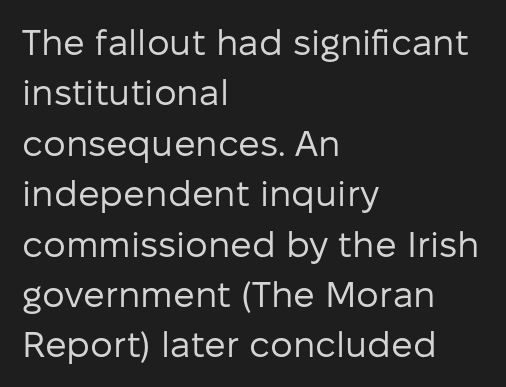
{"serif": "no", "italic": "no", "bold": "no", "weight": "regular", "width": "normal", "stroke_contrast": "low", "x_height": "medium", "monospaced": "no", "underline": "no", "align": "left", "line_spacing": "normal", "line_spacing_ratio": 1.4, "letter_spacing": "normal", "letter_spacing_em": 0.0, "glyph_px": 36}
